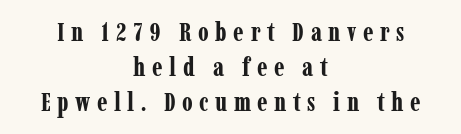
The axis of the letterforms is exactly vertical. The characters look thick and weighty, a clear bold. Compared with typical body copy, the letter spacing here is much looser. The paragraph shown floats in the horizontal middle.
